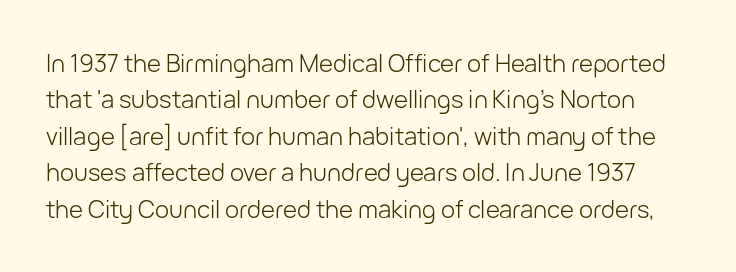
The image shows 24 px text type, upright; set normal line spacing (1.52x), normal letter spacing, not underlined.
